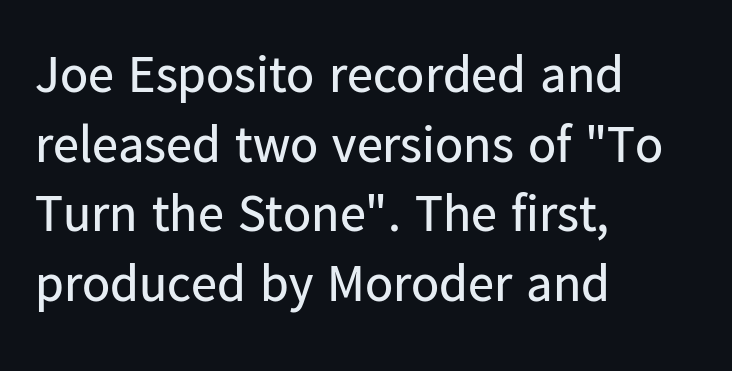
{"serif": "no", "italic": "no", "bold": "no", "weight": "regular", "width": "normal", "stroke_contrast": "low", "x_height": "medium", "monospaced": "no", "underline": "no", "align": "left", "line_spacing": "normal", "line_spacing_ratio": 1.34, "letter_spacing": "normal", "letter_spacing_em": 0.0, "glyph_px": 52}
